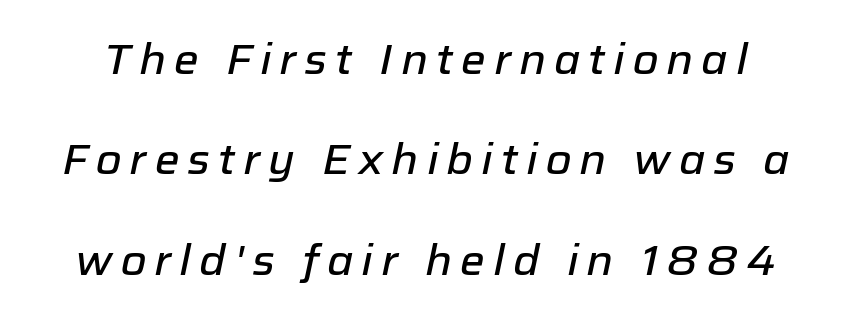
{"italic": "yes", "lean": "right", "slant_degrees": 12, "width": "normal", "stroke_contrast": "low", "x_height": "medium", "monospaced": "no", "underline": "no", "line_spacing": "loose", "line_spacing_ratio": 2.39, "glyph_px": 42}
